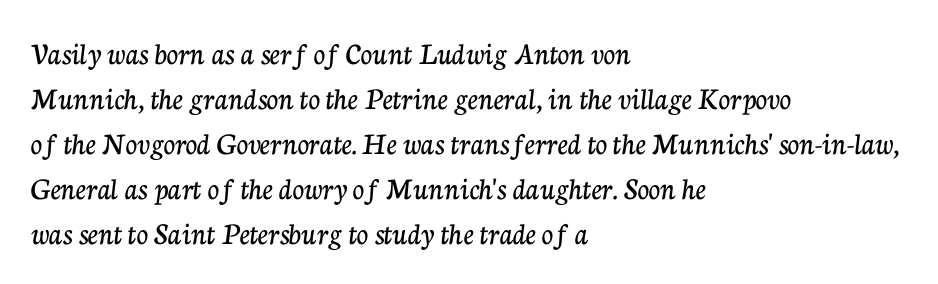
{"serif": "yes", "width": "normal", "stroke_contrast": "low", "x_height": "medium", "monospaced": "no", "underline": "no", "align": "left", "line_spacing": "normal", "line_spacing_ratio": 1.41, "letter_spacing": "normal", "letter_spacing_em": 0.0, "glyph_px": 32}
